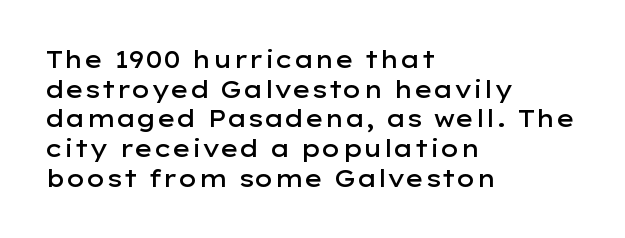
{"italic": "no", "bold": "semi", "underline": "no", "align": "left", "line_spacing": "normal", "line_spacing_ratio": 1.29, "letter_spacing": "normal", "letter_spacing_em": 0.0, "glyph_px": 23}
